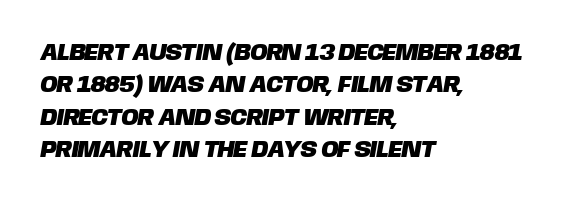
Nobody touched the tracking dial on this one. Any mark beneath the type? The region is blank. Quick note: interline space is typical. The lines in this sample share a left origin and differ only in where they stop.
